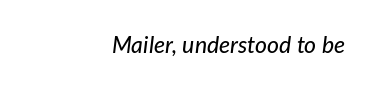
Horizontal alignment here is rightward, an uncommon choice for prose. Yep, that's italic — everything's leaning. Rule under the text: the space is simply empty. The face used here is rendered with its standard letterfit.
